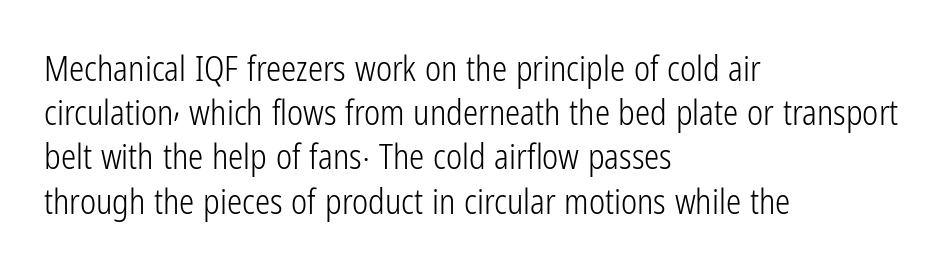
{"serif": "no", "italic": "no", "bold": "no", "weight": "light", "width": "condensed", "stroke_contrast": "low", "x_height": "medium", "monospaced": "no", "underline": "no", "align": "left", "line_spacing": "normal", "line_spacing_ratio": 1.3, "letter_spacing": "normal", "letter_spacing_em": 0.0, "glyph_px": 34}
